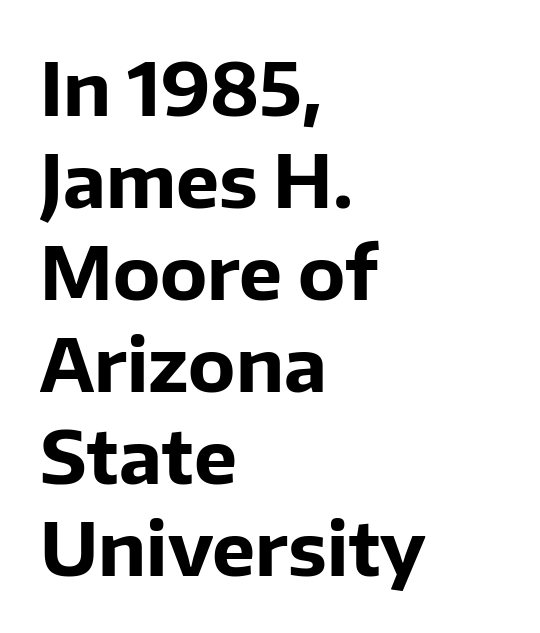
Every stem runs plumb, perpendicular to the baseline. Looks like regular typesetting: each glyph gets only the width it needs. One glance says typical: line gaps are just what's usual. As a designer I'd log this as weight 700, bold. The face used here is rendered with its standard letterfit.
